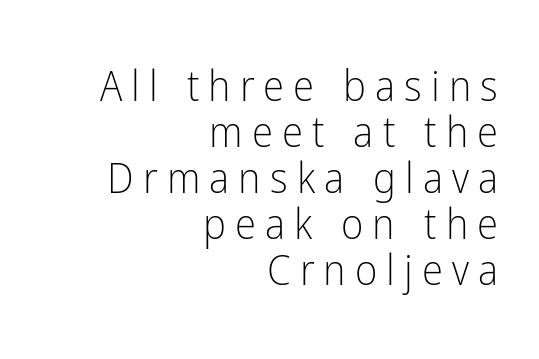
Q: Is the text bold? A: No.
Q: Is the text italic (slanted)? A: No, it is upright.
Q: Is the typeface a serif or a sans-serif typeface? A: Sans-serif.
Q: Is the text underlined? A: No.
Q: How is the paragraph aligned? A: Right-aligned.
Q: Is the spacing between letters normal or unusually wide? A: Unusually wide.
Q: Is the spacing between lines tight, normal or loose? A: Tight.
Q: Width (condensed, normal, or wide)? A: Condensed.
Q: Stroke contrast? A: Low.
Q: x-height? A: Medium.
Q: Monospaced? A: No.
